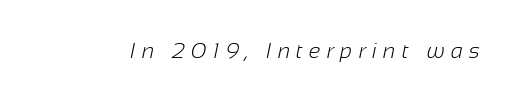
{"bold": "no", "underline": "no", "letter_spacing": "wide", "letter_spacing_em": 0.28, "glyph_px": 22}
